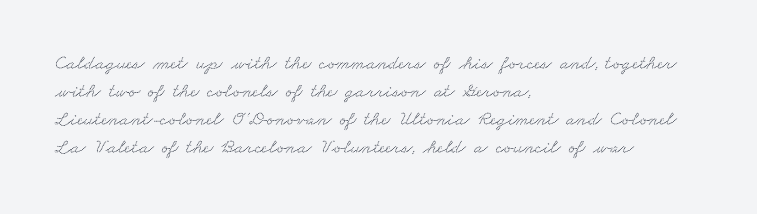
Q: Is the text underlined? A: No.
Q: How is the paragraph aligned? A: Left-aligned.
Q: Is the spacing between letters normal or unusually wide? A: Normal.
Q: Is the spacing between lines tight, normal or loose? A: Normal.
